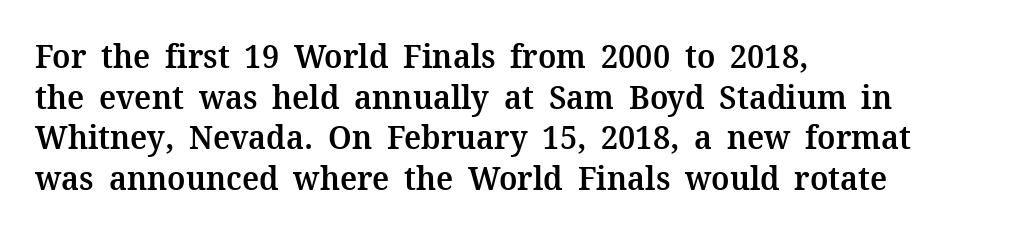
The image shows 33 px semibold serif type, upright; set left-aligned, line spacing 1.23x, normal letter spacing, not underlined; medium stroke contrast and a medium x-height.
